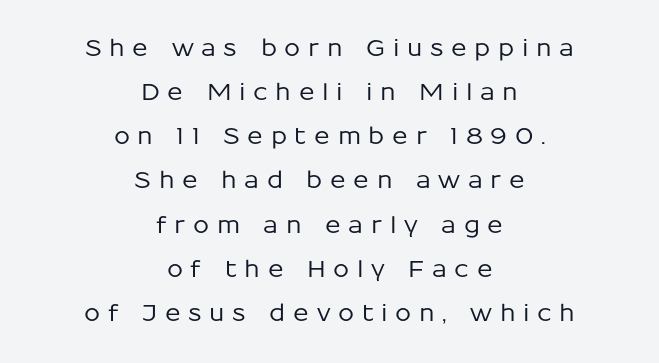
{"italic": "no", "underline": "no", "align": "center", "line_spacing": "loose", "line_spacing_ratio": 1.92, "letter_spacing": "wide", "letter_spacing_em": 0.33, "glyph_px": 23}
